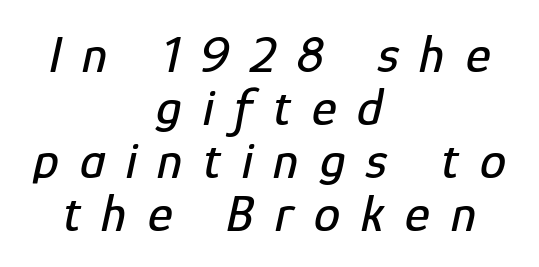
Q: Is the text italic (slanted)? A: Yes, it leans right by about 12 degrees.
Q: Is the text underlined? A: No.
Q: How is the paragraph aligned? A: Centered.
Q: Is the spacing between letters normal or unusually wide? A: Unusually wide.
Q: Is the spacing between lines tight, normal or loose? A: Tight.
Q: Width (condensed, normal, or wide)? A: Condensed.
Q: Stroke contrast? A: Low.
Q: x-height? A: Medium.
Q: Monospaced? A: No.
